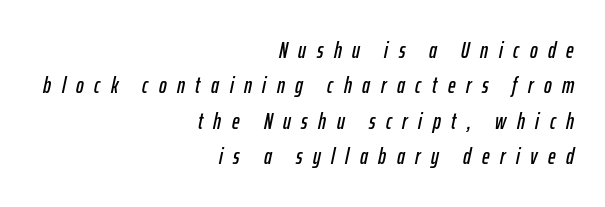
The image shows 23 px text type, italic (leaning right); set right-aligned, normal line spacing (1.54x), unusually wide letter spacing (+0.46 em), not underlined.
